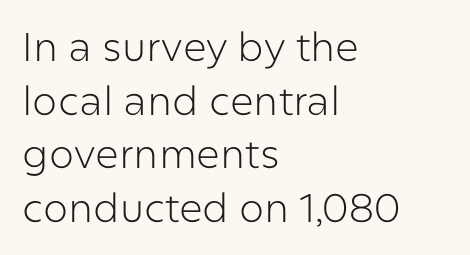
The image shows 40 px light sans-serif type, upright; set left-aligned, normal line spacing (1.34x), normal letter spacing, not underlined; low stroke contrast and a medium x-height.
